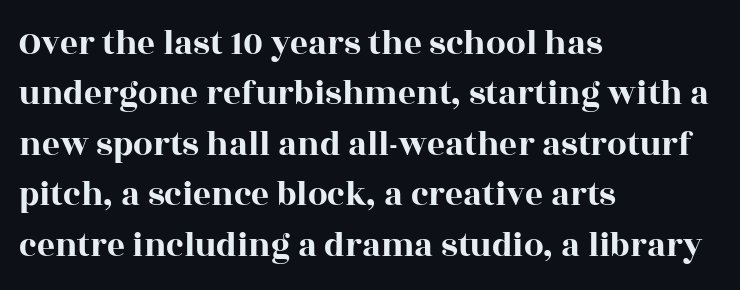
Q: Is the text italic (slanted)? A: No, it is upright.
Q: Is the typeface a serif or a sans-serif typeface? A: Serif.
Q: Is the text underlined? A: No.
Q: How is the paragraph aligned? A: Left-aligned.
Q: Is the spacing between letters normal or unusually wide? A: Normal.
Q: Is the spacing between lines tight, normal or loose? A: Normal.
Q: Width (condensed, normal, or wide)? A: Wide.
Q: x-height? A: Large.
Q: Monospaced? A: No.
